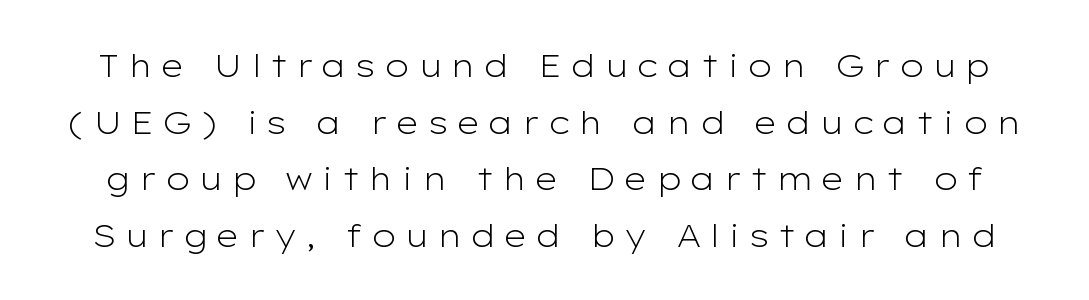
The image shows 32 px light, wide sans-serif type, upright; set line spacing 1.77x, unusually wide letter spacing (+0.25 em), not underlined; low stroke contrast and a medium x-height.
